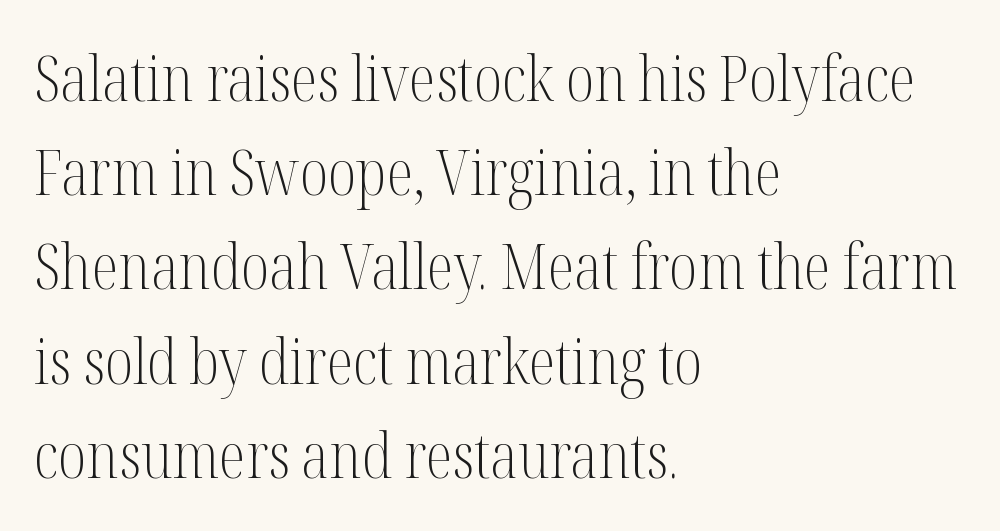
Q: Is the text bold? A: No.
Q: Is the text italic (slanted)? A: No, it is upright.
Q: Is the typeface a serif or a sans-serif typeface? A: Serif.
Q: Is the text underlined? A: No.
Q: How is the paragraph aligned? A: Left-aligned.
Q: Is the spacing between letters normal or unusually wide? A: Normal.
Q: Is the spacing between lines tight, normal or loose? A: Normal.
Q: Width (condensed, normal, or wide)? A: Condensed.
Q: Stroke contrast? A: Medium.
Q: x-height? A: Medium.
Q: Monospaced? A: No.
